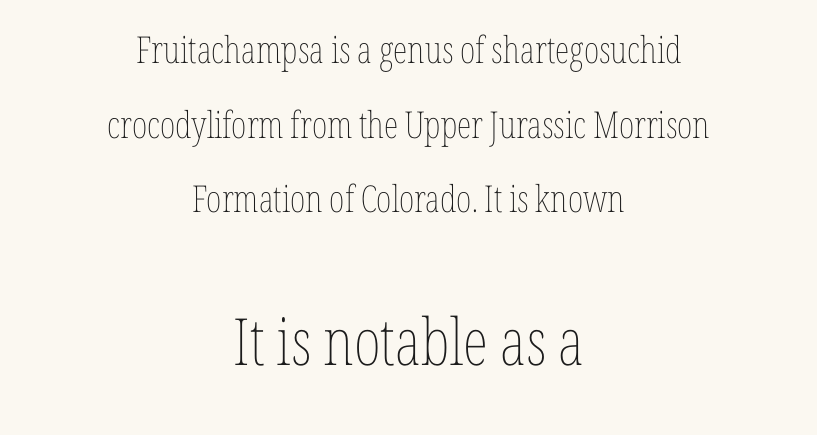
Successive baselines arrive slowly, with a big drop between each. In this sample the second text group is rendered at the bigger scale. These lines keep a tight, regular rhythm from letter to letter. Beneath every word, the page is bare. Tall strokes in this sample are plumb rather than angled.
